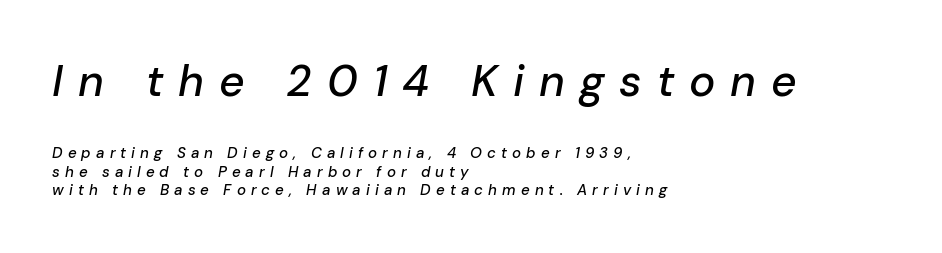
{"italic": "yes", "lean": "right", "slant_degrees": 10, "width": "normal", "stroke_contrast": "low", "x_height": "medium", "monospaced": "no", "underline": "no", "align": "left", "line_spacing": "normal", "line_spacing_ratio": 1.26, "letter_spacing": "wide", "letter_spacing_em": 0.34, "larger_block": "first", "size_ratio": 2.93, "glyph_px": 44}
